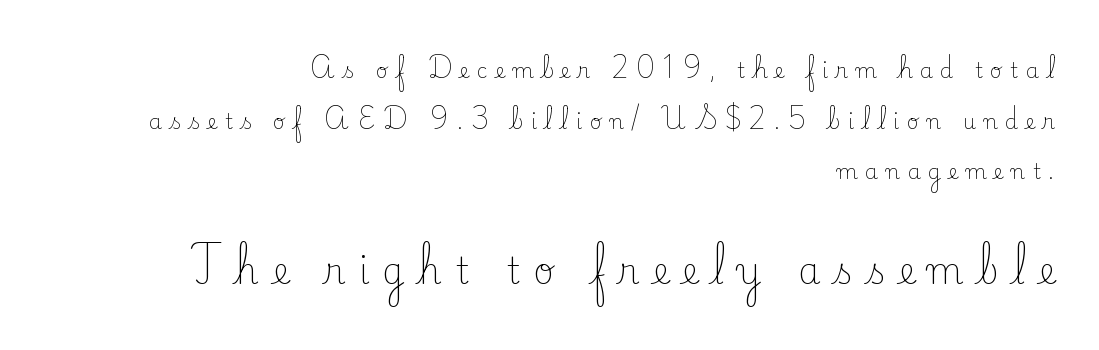
The image shows 36 px light serif type, upright; set right-aligned, loose line spacing (2.41x), unusually wide letter spacing (+0.36 em), not underlined; the second (bottom) block is 1.71x larger; low stroke contrast and a small x-height.
